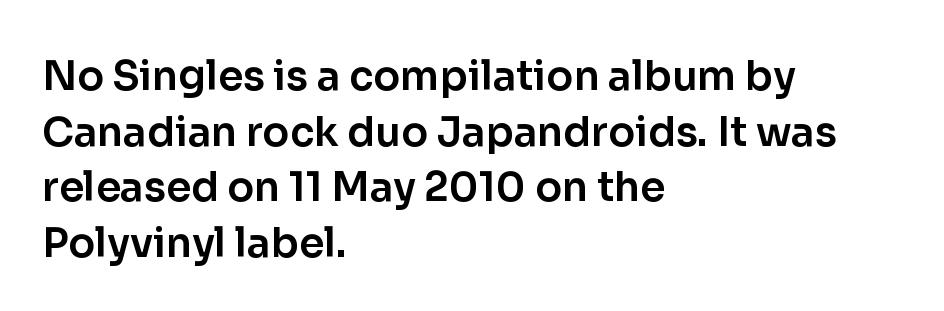
You could not count columns in this text — the font is proportionally spaced. Do the letters lean? They stand straight. Reading down the column, the eye jumps a familiar distance to each next line. Just letters on the line, the space beneath them empty.
